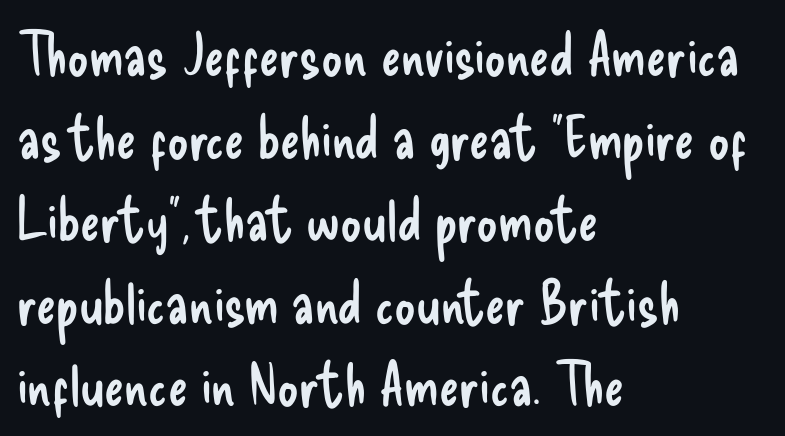
{"serif": "no", "italic": "no", "bold": "no", "weight": "regular", "width": "condensed", "stroke_contrast": "low", "x_height": "small", "monospaced": "no", "underline": "no", "align": "left", "line_spacing": "normal", "line_spacing_ratio": 1.4, "letter_spacing": "normal", "letter_spacing_em": 0.0, "glyph_px": 59}
